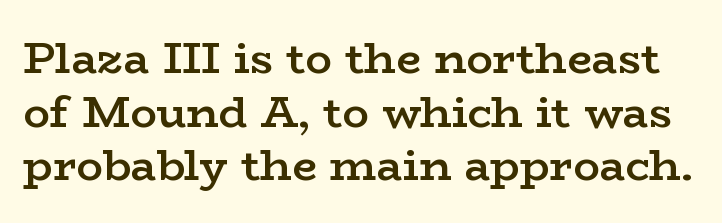
The image shows 44 px semibold, wide serif type, upright; set line spacing 1.22x, normal letter spacing, not underlined; low stroke contrast and a medium x-height.
